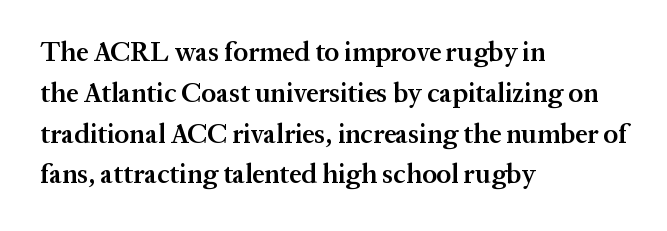
{"italic": "no", "bold": "semi", "underline": "no", "align": "left", "line_spacing": "normal", "line_spacing_ratio": 1.51, "letter_spacing": "normal", "letter_spacing_em": 0.0, "glyph_px": 27}
